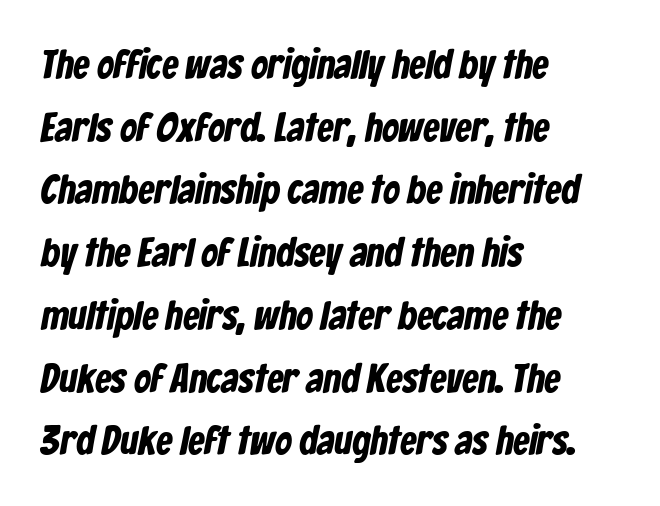
The image shows 41 px bold, condensed sans-serif type; set left-aligned, normal line spacing (1.53x), normal letter spacing, not underlined; low stroke contrast and a medium x-height.
